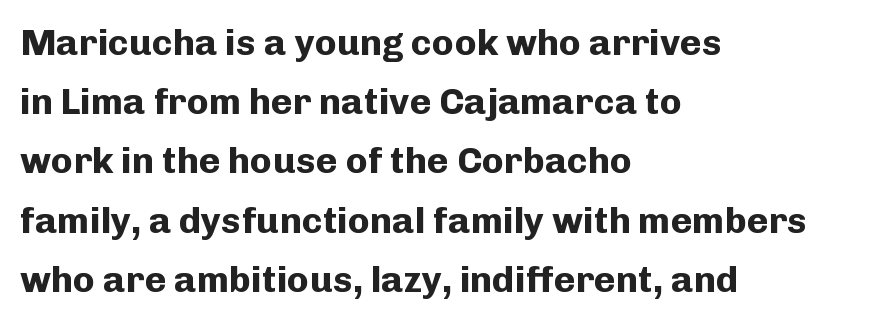
The image shows 37 px bold sans-serif type, upright; set left-aligned, normal line spacing (1.6x), normal letter spacing, not underlined; low stroke contrast and a medium x-height.
